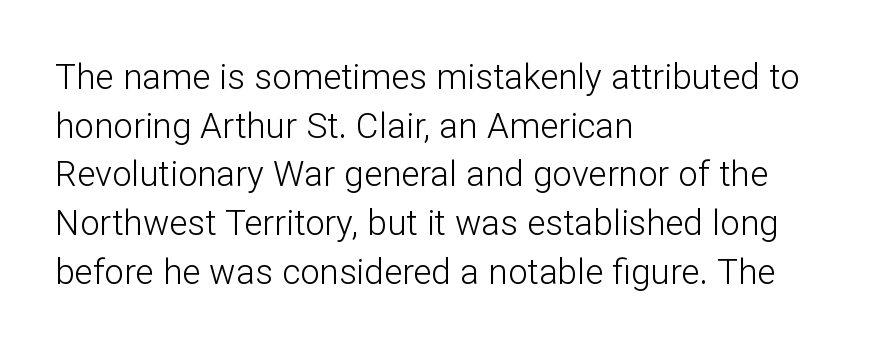
{"serif": "no", "italic": "no", "bold": "no", "weight": "light", "width": "normal", "stroke_contrast": "low", "x_height": "medium", "monospaced": "no", "underline": "no", "align": "left", "line_spacing": "normal", "line_spacing_ratio": 1.39, "letter_spacing": "normal", "letter_spacing_em": 0.0, "glyph_px": 35}
